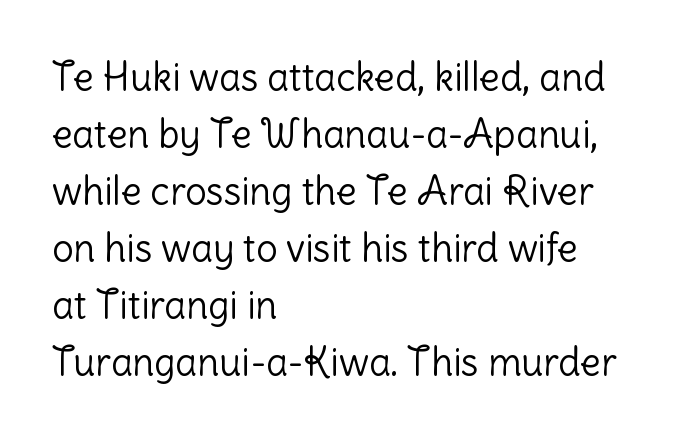
The image shows 38 px light sans-serif type, upright; set left-aligned, normal line spacing (1.5x), normal letter spacing, not underlined; low stroke contrast and a medium x-height.
